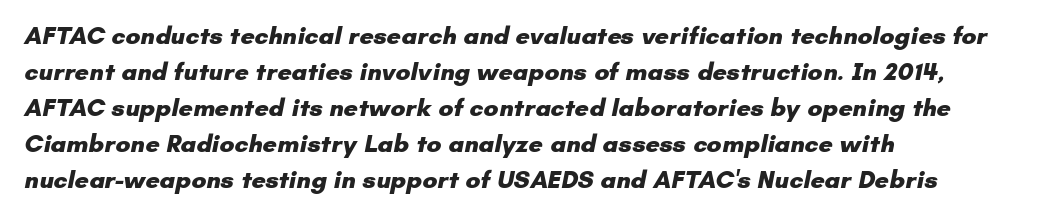
Q: Is the text bold? A: Yes.
Q: Is the text underlined? A: No.
Q: How is the paragraph aligned? A: Left-aligned.
Q: Is the spacing between letters normal or unusually wide? A: Normal.
Q: Is the spacing between lines tight, normal or loose? A: Normal.
